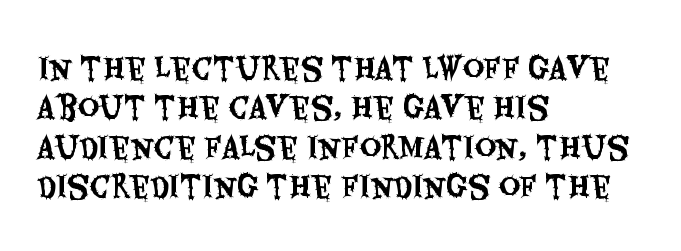
{"serif": "no", "italic": "no", "width": "condensed", "stroke_contrast": "medium", "x_height": "large", "monospaced": "no", "underline": "no", "align": "left", "line_spacing": "normal", "line_spacing_ratio": 1.36, "letter_spacing": "normal", "letter_spacing_em": 0.0, "glyph_px": 29}
